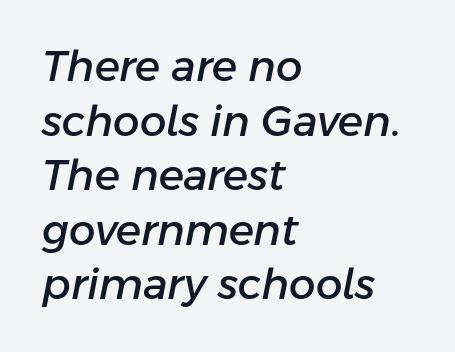
Q: Is the text italic (slanted)? A: Yes, it leans right by about 11 degrees.
Q: Is the text underlined? A: No.
Q: How is the paragraph aligned? A: Left-aligned.
Q: Is the spacing between letters normal or unusually wide? A: Normal.
Q: Is the spacing between lines tight, normal or loose? A: Normal.
Q: Width (condensed, normal, or wide)? A: Normal.
Q: Stroke contrast? A: Low.
Q: x-height? A: Medium.
Q: Monospaced? A: No.
